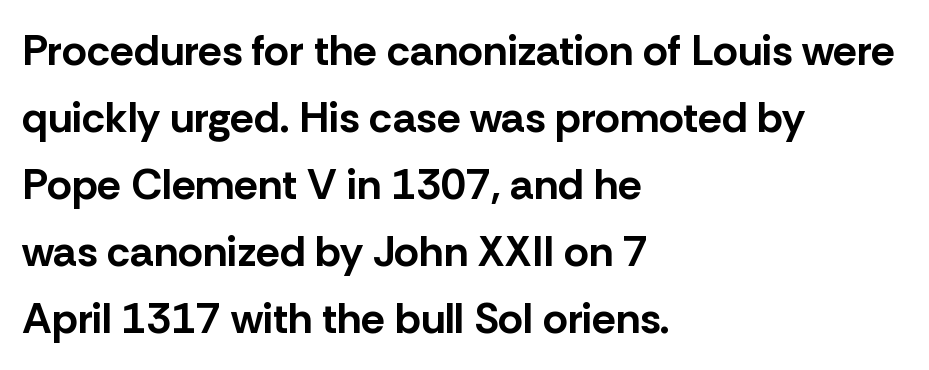
The image shows 43 px bold sans-serif type, upright; set left-aligned, normal line spacing (1.56x), normal letter spacing, not underlined; low stroke contrast and a medium x-height.
